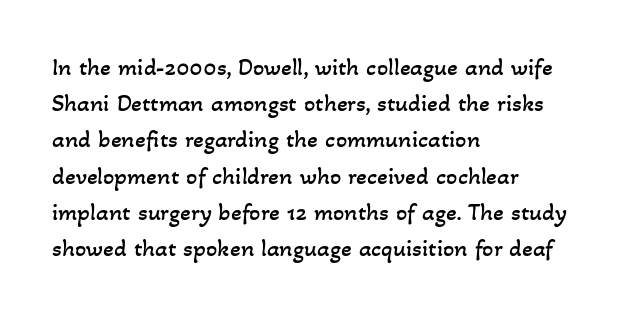
Q: Is the text bold? A: No.
Q: Is the text underlined? A: No.
Q: How is the paragraph aligned? A: Left-aligned.
Q: Is the spacing between letters normal or unusually wide? A: Normal.
Q: Is the spacing between lines tight, normal or loose? A: Normal.
